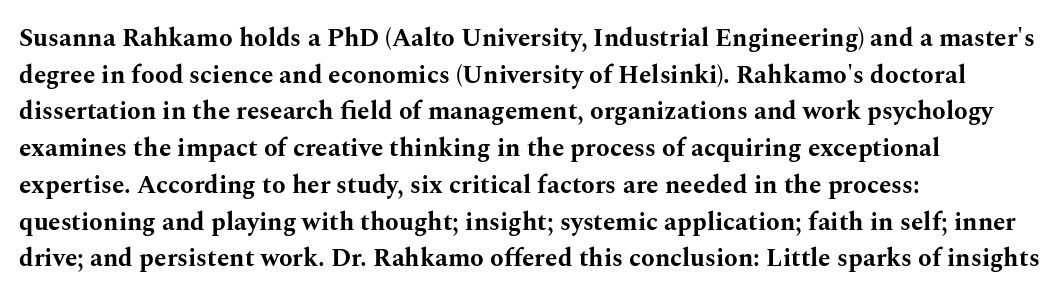
Q: Is the text bold? A: Yes.
Q: Is the text italic (slanted)? A: No, it is upright.
Q: Is the text underlined? A: No.
Q: How is the paragraph aligned? A: Left-aligned.
Q: Is the spacing between letters normal or unusually wide? A: Normal.
Q: Is the spacing between lines tight, normal or loose? A: Normal.
